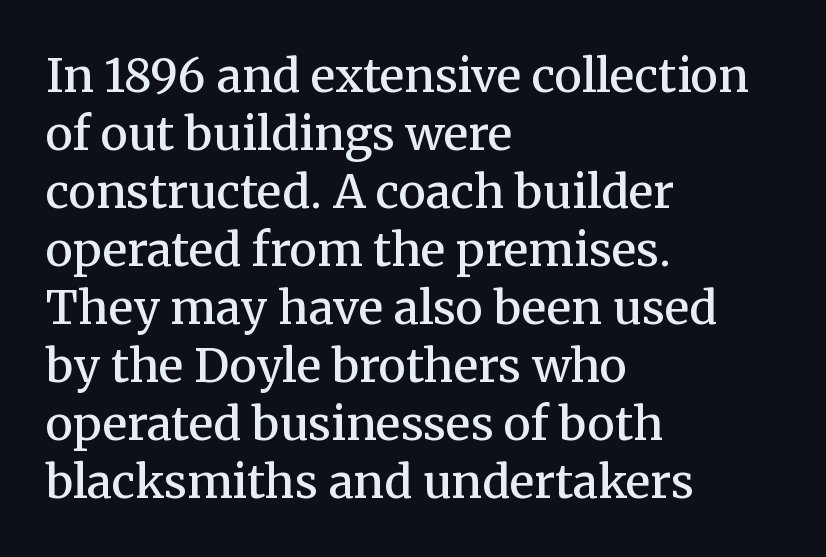
Compared with an ordinary text face, these strokes are moderately heavier — a semibold. Descenders are the only things crossing below the line. This sample uses a serif face. Think of a printed novel: that variable character pitch is what you see here.
